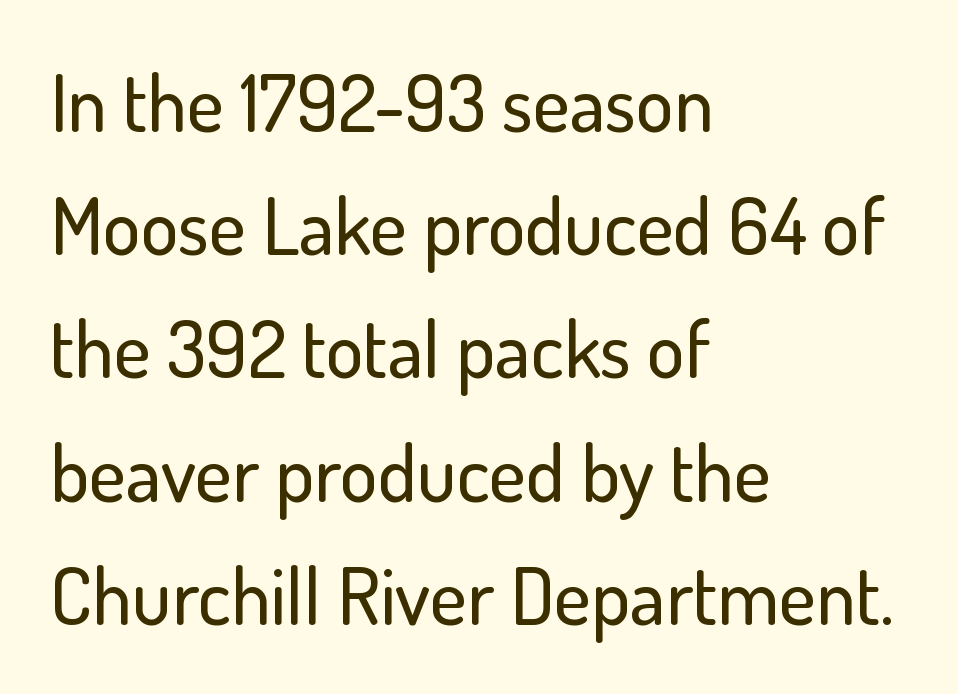
Q: Is the text italic (slanted)? A: No, it is upright.
Q: Is the typeface a serif or a sans-serif typeface? A: Sans-serif.
Q: Is the text underlined? A: No.
Q: How is the paragraph aligned? A: Left-aligned.
Q: Is the spacing between letters normal or unusually wide? A: Normal.
Q: Is the spacing between lines tight, normal or loose? A: Normal.
Q: Width (condensed, normal, or wide)? A: Normal.
Q: Stroke contrast? A: Low.
Q: x-height? A: Small.
Q: Monospaced? A: No.
